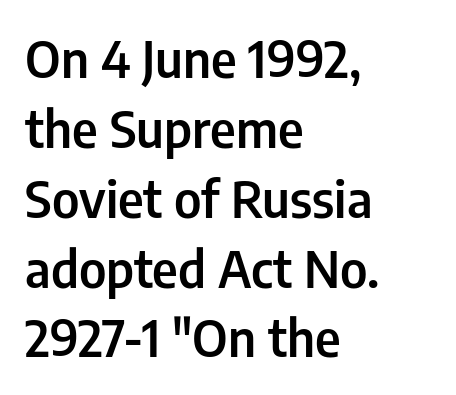
{"serif": "no", "italic": "no", "bold": "semi", "weight": "semibold", "width": "condensed", "stroke_contrast": "low", "x_height": "medium", "monospaced": "no", "underline": "no", "align": "left", "line_spacing": "normal", "line_spacing_ratio": 1.37, "letter_spacing": "normal", "letter_spacing_em": 0.0, "glyph_px": 51}
